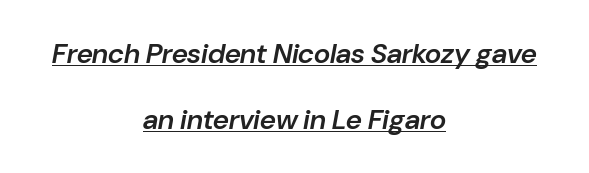
The image shows 28 px semibold type, italic (leaning right); set centered, loose line spacing (2.34x), normal letter spacing, underlined; low stroke contrast and a medium x-height.
